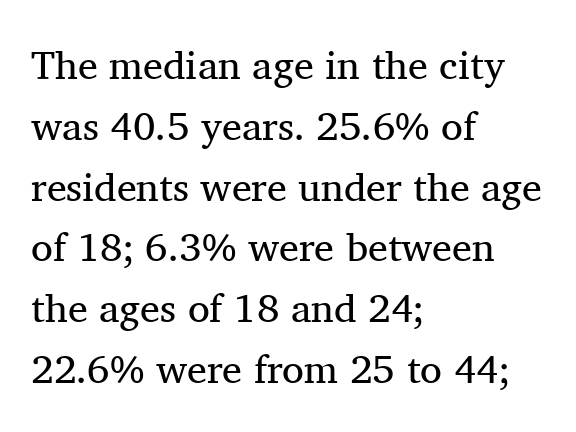
The image shows 40 px regular-weight serif type, upright; set left-aligned, normal line spacing (1.52x), normal letter spacing, not underlined; medium stroke contrast and a medium x-height.
